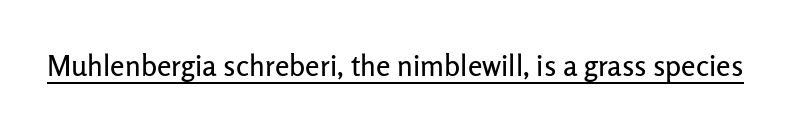
The image shows 29 px sans-serif type, upright; set normal letter spacing, underlined; low stroke contrast and a medium x-height.
